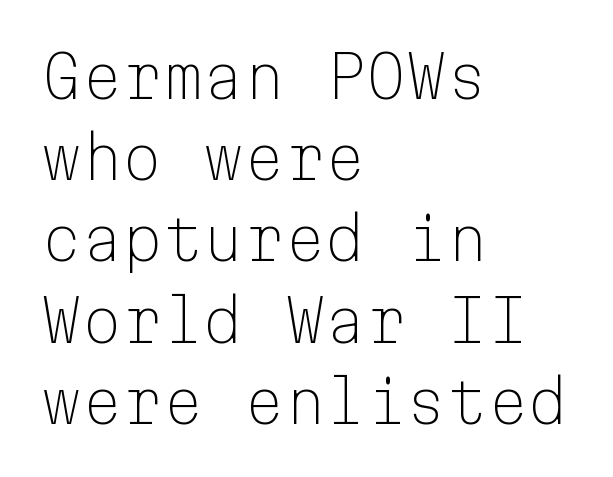
The image shows 58 px light sans-serif type, upright, monospaced; set left-aligned, normal line spacing (1.4x), normal letter spacing, not underlined; low stroke contrast and a medium x-height.
